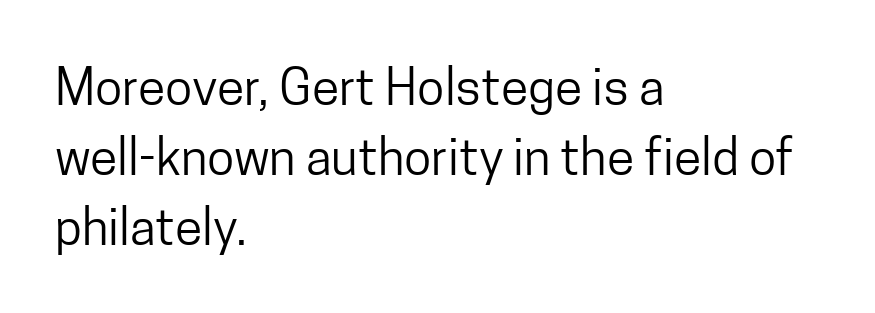
Q: Is the text bold? A: No.
Q: Is the text italic (slanted)? A: No, it is upright.
Q: Is the typeface a serif or a sans-serif typeface? A: Sans-serif.
Q: Is the text underlined? A: No.
Q: How is the paragraph aligned? A: Left-aligned.
Q: Is the spacing between letters normal or unusually wide? A: Normal.
Q: Is the spacing between lines tight, normal or loose? A: Normal.
Q: Width (condensed, normal, or wide)? A: Condensed.
Q: Stroke contrast? A: Low.
Q: x-height? A: Medium.
Q: Monospaced? A: No.
